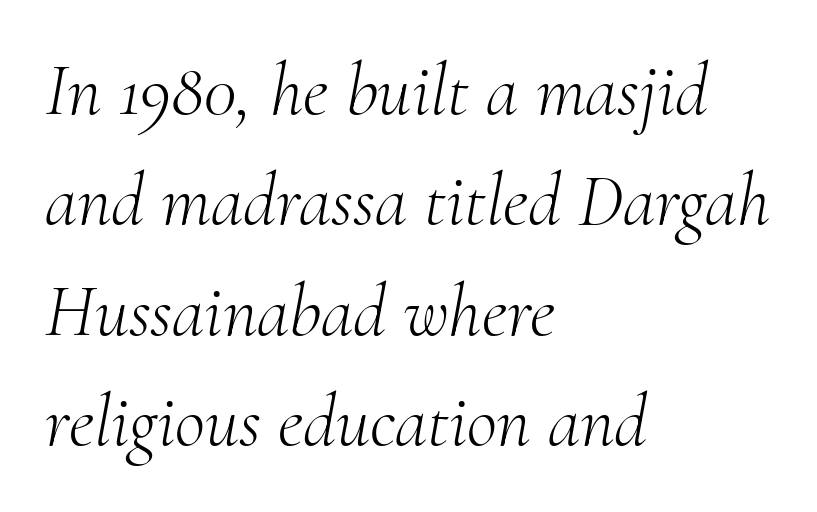
The image shows 74 px light serif type, italic (leaning right); set left-aligned, normal line spacing (1.49x), normal letter spacing, not underlined; medium stroke contrast and a small x-height.
